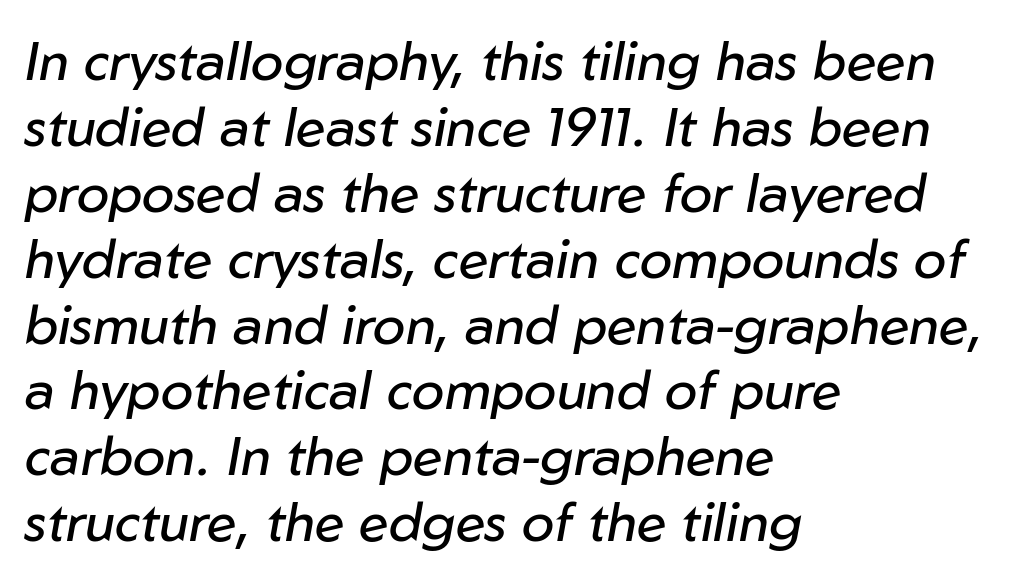
Q: Is the text bold? A: No.
Q: Is the text italic (slanted)? A: Yes, it leans right by about 10 degrees.
Q: Is the text underlined? A: No.
Q: How is the paragraph aligned? A: Left-aligned.
Q: Is the spacing between letters normal or unusually wide? A: Normal.
Q: Width (condensed, normal, or wide)? A: Normal.
Q: Stroke contrast? A: Low.
Q: x-height? A: Medium.
Q: Monospaced? A: No.
